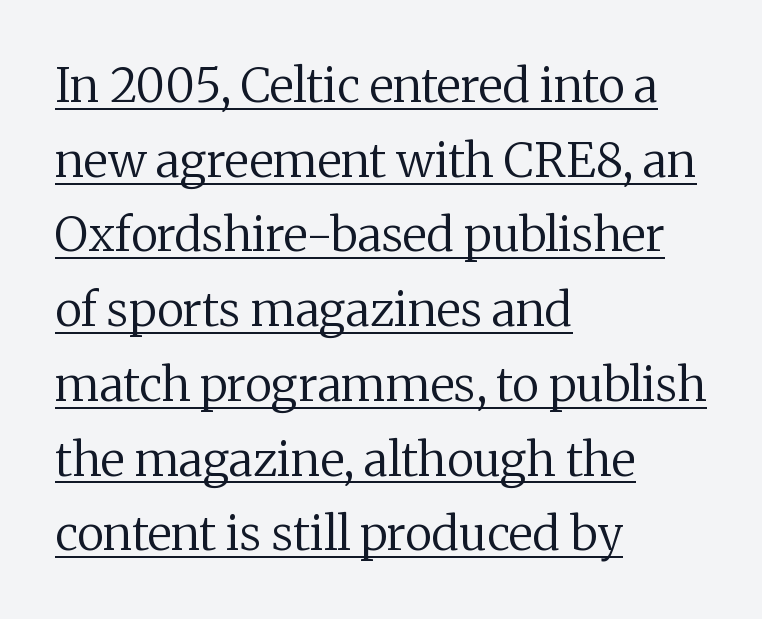
{"serif": "yes", "italic": "no", "bold": "no", "weight": "regular", "width": "normal", "stroke_contrast": "medium", "x_height": "medium", "monospaced": "no", "underline": "yes", "align": "left", "line_spacing": "normal", "line_spacing_ratio": 1.59, "letter_spacing": "normal", "letter_spacing_em": 0.0, "glyph_px": 47}
